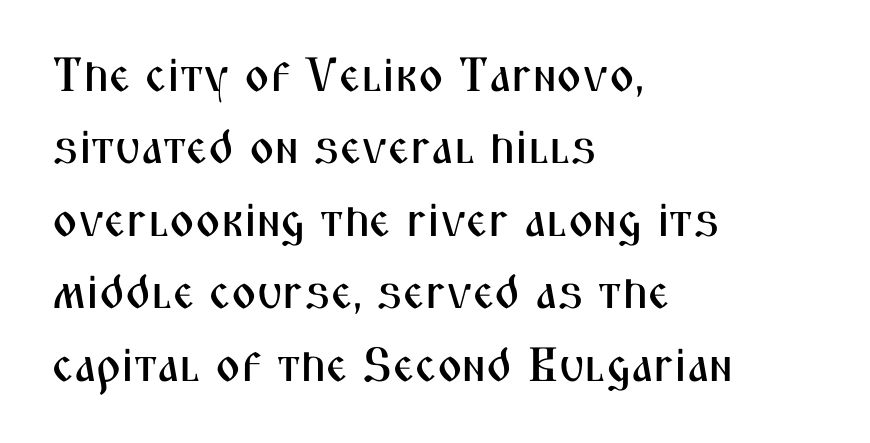
A classic flush-left, rag-right setting is used for this passage. How are the letters spaced? Ordinarily, with no added tracking. Every character sits straight up, as roman type does. Stroke terminals: plain, sans-serif.
